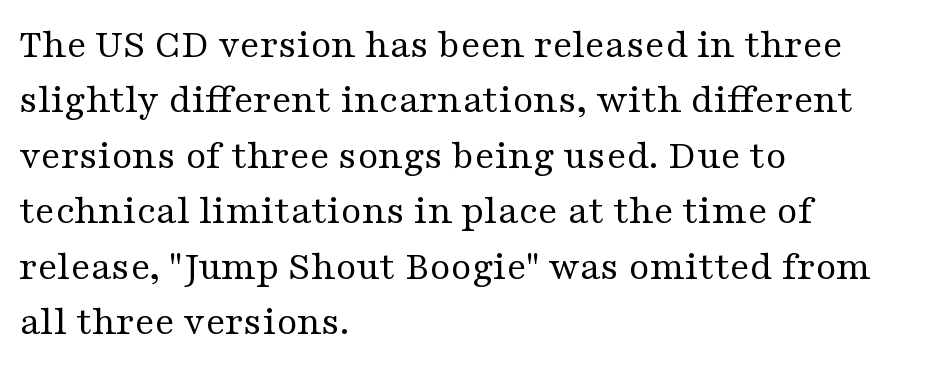
{"serif": "yes", "italic": "no", "bold": "no", "weight": "regular", "width": "wide", "stroke_contrast": "medium", "x_height": "medium", "monospaced": "no", "underline": "no", "align": "left", "line_spacing": "normal", "line_spacing_ratio": 1.32, "letter_spacing": "normal", "letter_spacing_em": 0.0, "glyph_px": 42}
